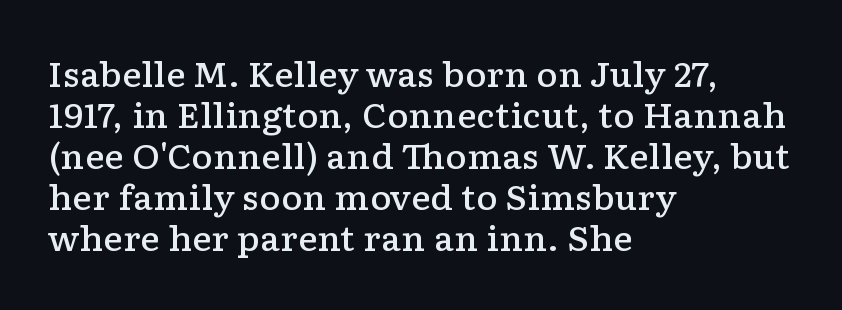
{"serif": "yes", "italic": "no", "bold": "semi", "weight": "semibold", "width": "wide", "stroke_contrast": "low", "x_height": "medium", "monospaced": "no", "underline": "no", "align": "left", "line_spacing_ratio": 1.24, "letter_spacing": "normal", "letter_spacing_em": 0.0, "glyph_px": 33}
